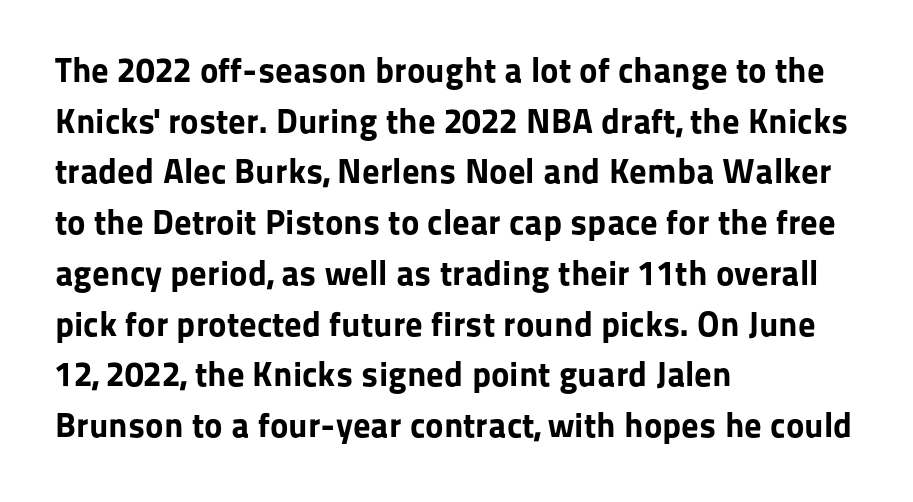
Q: Is the text bold? A: Yes.
Q: Is the text italic (slanted)? A: No, it is upright.
Q: Is the typeface a serif or a sans-serif typeface? A: Sans-serif.
Q: Is the text underlined? A: No.
Q: How is the paragraph aligned? A: Left-aligned.
Q: Is the spacing between letters normal or unusually wide? A: Normal.
Q: Is the spacing between lines tight, normal or loose? A: Normal.
Q: Width (condensed, normal, or wide)? A: Normal.
Q: Stroke contrast? A: Low.
Q: x-height? A: Medium.
Q: Monospaced? A: No.
